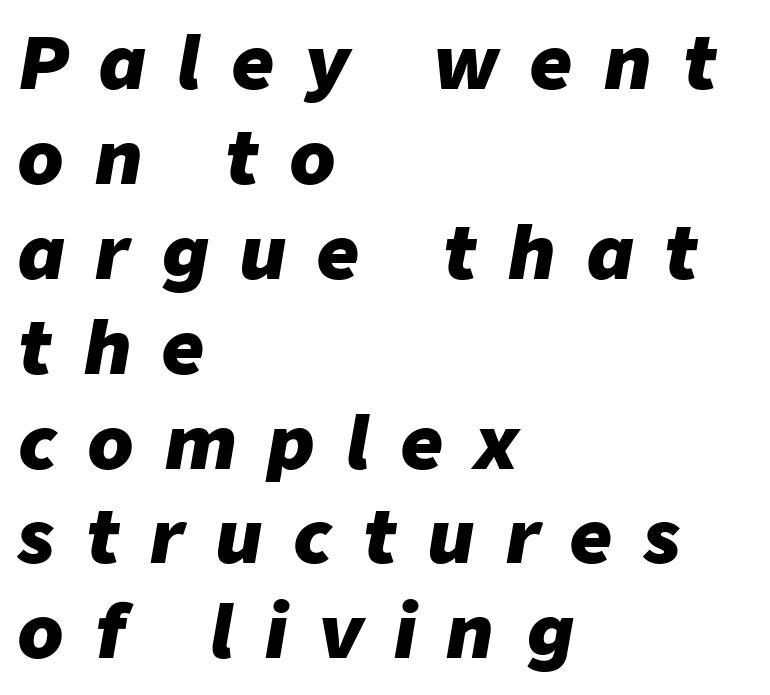
The line texture is sparse and dotted thanks to wide tracking. The passage shown is typed in a proportional face where columns would drift. Underline: absent. The axis of the letterforms is tilted away from vertical. Strokes here are thick enough to call this a true bold.
